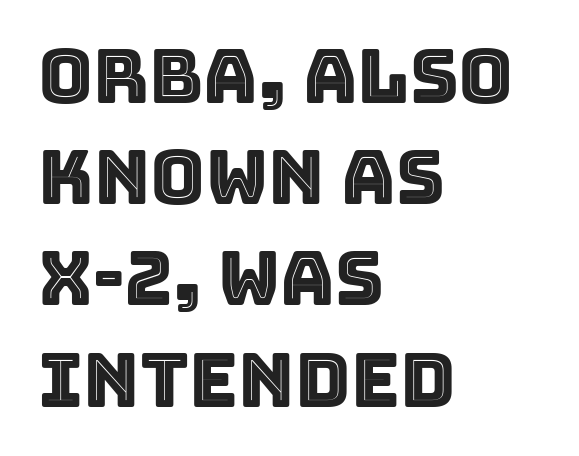
The image shows 75 px text type, upright; set left-aligned, normal line spacing (1.35x), normal letter spacing, not underlined; a large x-height.
